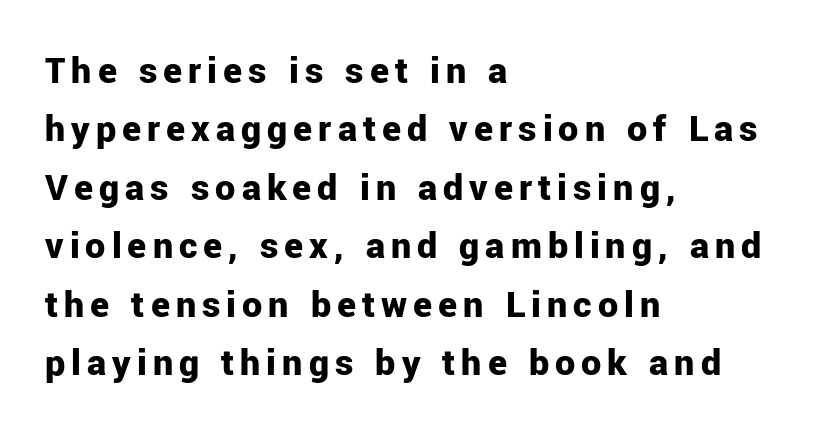
No feet cap the strokes, marking this as sans-serif type. This sample uses an upright cut, with every glyph sitting square on the baseline. As a designer I'd log this as weight 700, bold. Evenly set lines give the paragraph a standard silhouette. Typeset ragged right — the left edge is the straight one.
